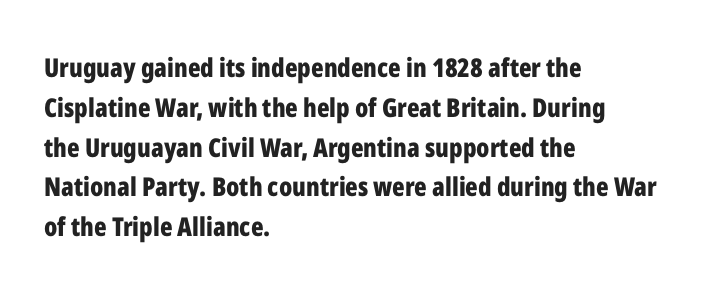
{"italic": "no", "bold": "yes", "underline": "no", "align": "left", "line_spacing": "normal", "line_spacing_ratio": 1.53, "letter_spacing": "normal", "letter_spacing_em": 0.0, "glyph_px": 26}
